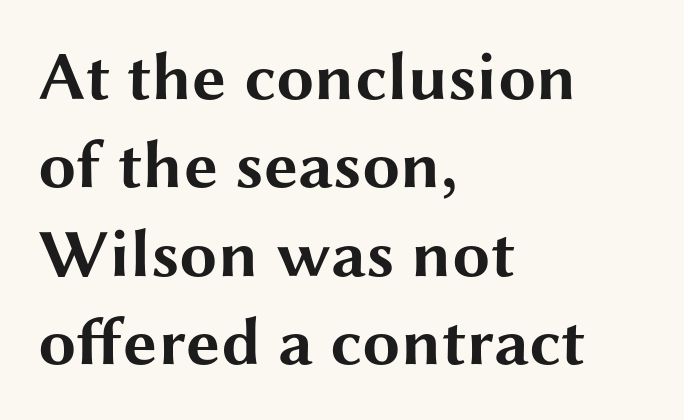
Q: Is the text bold? A: Yes.
Q: Is the text italic (slanted)? A: No, it is upright.
Q: Is the typeface a serif or a sans-serif typeface? A: Sans-serif.
Q: Is the text underlined? A: No.
Q: How is the paragraph aligned? A: Left-aligned.
Q: Is the spacing between letters normal or unusually wide? A: Normal.
Q: Is the spacing between lines tight, normal or loose? A: Normal.
Q: Width (condensed, normal, or wide)? A: Wide.
Q: Stroke contrast? A: Medium.
Q: x-height? A: Medium.
Q: Monospaced? A: No.
